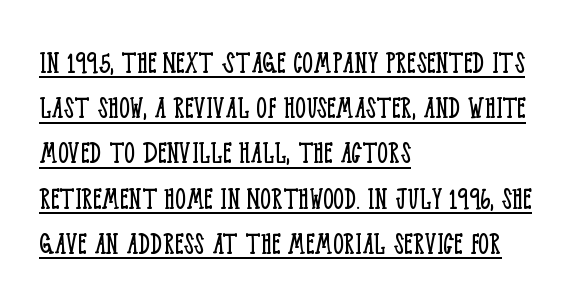
Q: Is the text bold? A: No.
Q: Is the text italic (slanted)? A: No, it is upright.
Q: Is the typeface a serif or a sans-serif typeface? A: Serif.
Q: Is the text underlined? A: Yes.
Q: How is the paragraph aligned? A: Left-aligned.
Q: Is the spacing between letters normal or unusually wide? A: Normal.
Q: Is the spacing between lines tight, normal or loose? A: Normal.
Q: Width (condensed, normal, or wide)? A: Condensed.
Q: Stroke contrast? A: Low.
Q: x-height? A: Large.
Q: Monospaced? A: No.
